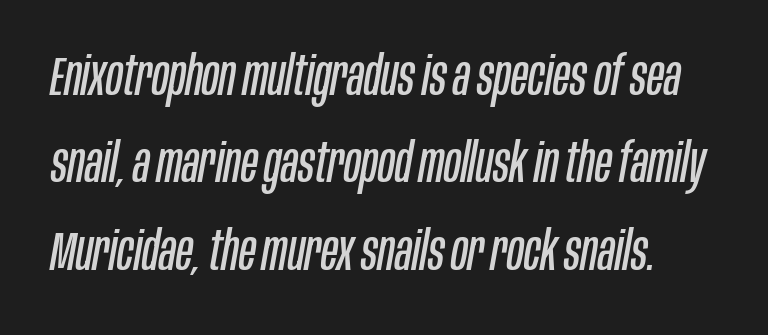
Q: Is the text bold? A: No.
Q: Is the text italic (slanted)? A: Yes, it leans right by about 10 degrees.
Q: Is the text underlined? A: No.
Q: Is the spacing between letters normal or unusually wide? A: Normal.
Q: Is the spacing between lines tight, normal or loose? A: Normal.
Q: Width (condensed, normal, or wide)? A: Condensed.
Q: Stroke contrast? A: Low.
Q: x-height? A: Large.
Q: Monospaced? A: No.
